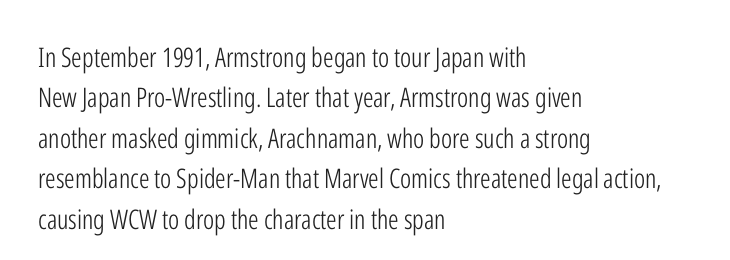
{"italic": "no", "bold": "no", "underline": "no", "align": "left", "line_spacing": "normal", "line_spacing_ratio": 1.5, "letter_spacing": "normal", "letter_spacing_em": 0.0, "glyph_px": 27}
